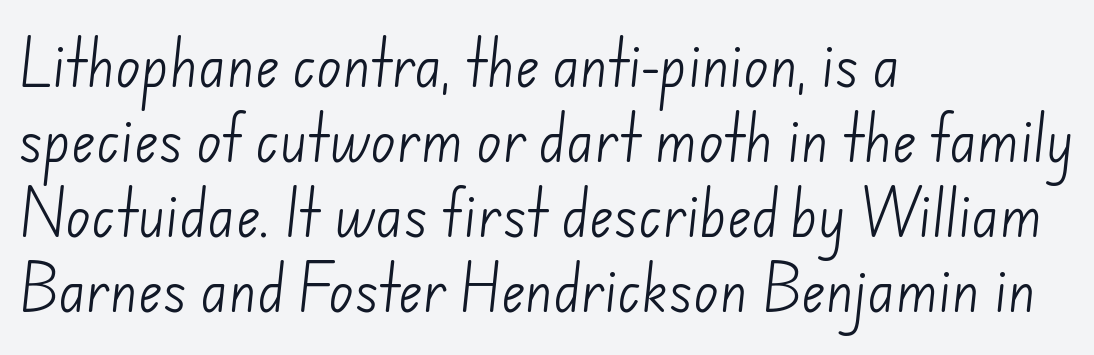
Q: Is the text bold? A: No.
Q: Is the typeface a serif or a sans-serif typeface? A: Sans-serif.
Q: Is the text underlined? A: No.
Q: How is the paragraph aligned? A: Left-aligned.
Q: Is the spacing between letters normal or unusually wide? A: Normal.
Q: Is the spacing between lines tight, normal or loose? A: Normal.
Q: Width (condensed, normal, or wide)? A: Normal.
Q: Stroke contrast? A: Low.
Q: x-height? A: Small.
Q: Monospaced? A: No.
